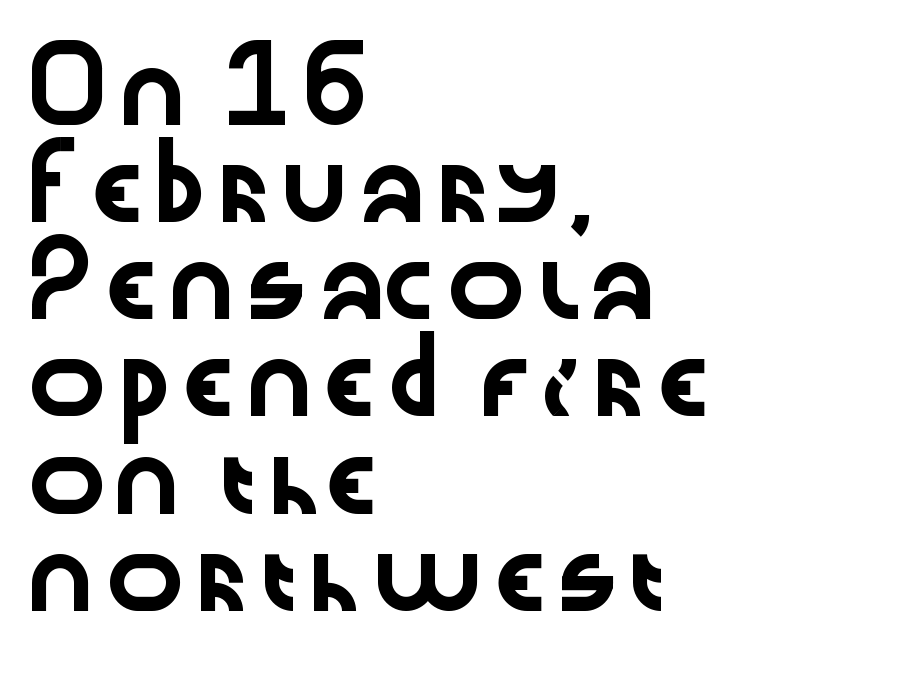
{"serif": "no", "italic": "no", "width": "wide", "stroke_contrast": "low", "x_height": "medium", "monospaced": "no", "underline": "no", "align": "left", "line_spacing": "normal", "line_spacing_ratio": 1.45, "letter_spacing": "normal", "letter_spacing_em": 0.0, "glyph_px": 67}
